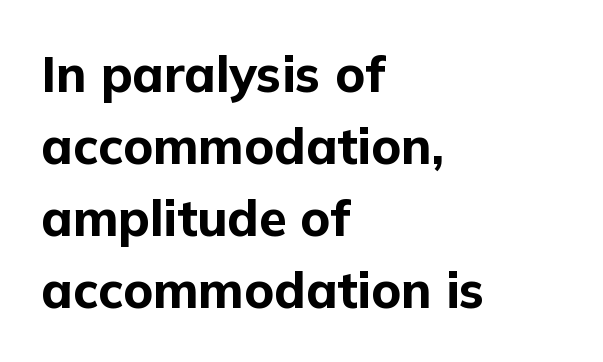
Q: Is the text bold? A: Yes.
Q: Is the text italic (slanted)? A: No, it is upright.
Q: Is the typeface a serif or a sans-serif typeface? A: Sans-serif.
Q: Is the text underlined? A: No.
Q: How is the paragraph aligned? A: Left-aligned.
Q: Is the spacing between letters normal or unusually wide? A: Normal.
Q: Is the spacing between lines tight, normal or loose? A: Normal.
Q: Width (condensed, normal, or wide)? A: Normal.
Q: Stroke contrast? A: Low.
Q: x-height? A: Medium.
Q: Monospaced? A: No.
